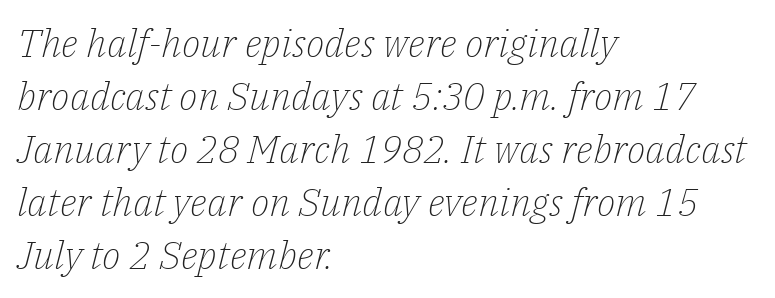
Q: Is the text bold? A: No.
Q: Is the text italic (slanted)? A: Yes, it leans right by about 14 degrees.
Q: Is the typeface a serif or a sans-serif typeface? A: Serif.
Q: Is the text underlined? A: No.
Q: How is the paragraph aligned? A: Left-aligned.
Q: Is the spacing between letters normal or unusually wide? A: Normal.
Q: Is the spacing between lines tight, normal or loose? A: Normal.
Q: Width (condensed, normal, or wide)? A: Normal.
Q: Stroke contrast? A: Low.
Q: x-height? A: Medium.
Q: Monospaced? A: No.
